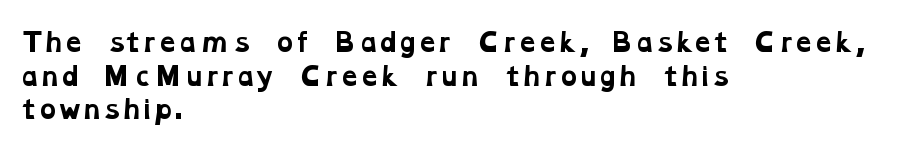
Notice how thick the strokes are: this is what a full bold looks like. This sample uses plain, unmodified letter spacing. Visually the block forms a straight wall on the left and a jagged coastline on the right. A typesetter would call this leading conventional body-copy spacing.
